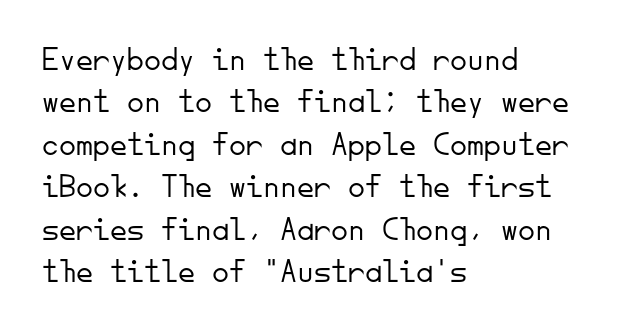
{"serif": "no", "italic": "no", "bold": "no", "weight": "light", "width": "normal", "stroke_contrast": "low", "x_height": "small", "monospaced": "yes", "underline": "no", "align": "left", "line_spacing": "normal", "line_spacing_ratio": 1.25, "letter_spacing": "normal", "letter_spacing_em": 0.0, "glyph_px": 34}
